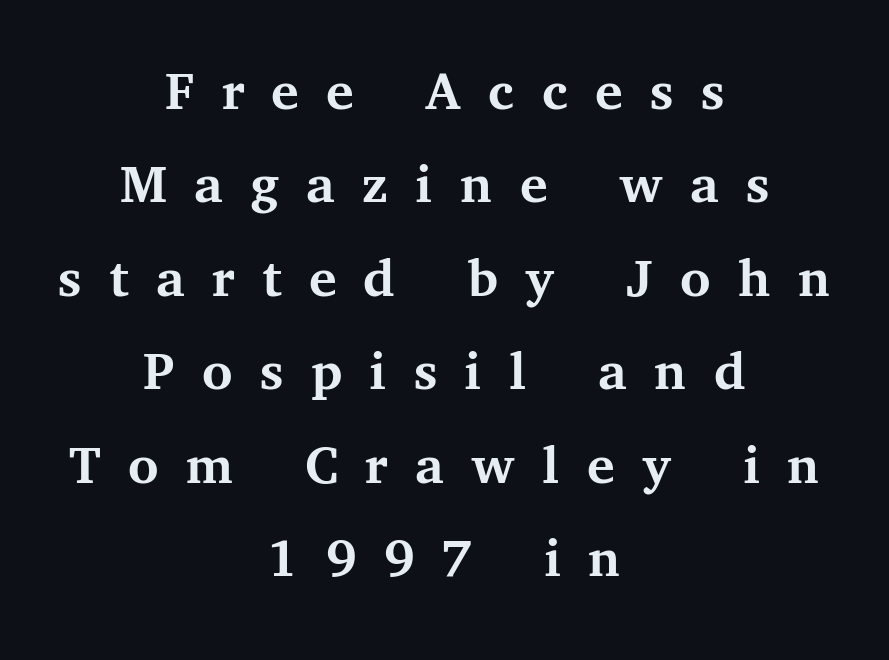
Q: Is the text bold? A: Yes.
Q: Is the text italic (slanted)? A: No, it is upright.
Q: Is the typeface a serif or a sans-serif typeface? A: Serif.
Q: Is the text underlined? A: No.
Q: How is the paragraph aligned? A: Centered.
Q: Is the spacing between letters normal or unusually wide? A: Unusually wide.
Q: Is the spacing between lines tight, normal or loose? A: Normal.
Q: Width (condensed, normal, or wide)? A: Normal.
Q: Stroke contrast? A: Medium.
Q: x-height? A: Medium.
Q: Monospaced? A: No.
